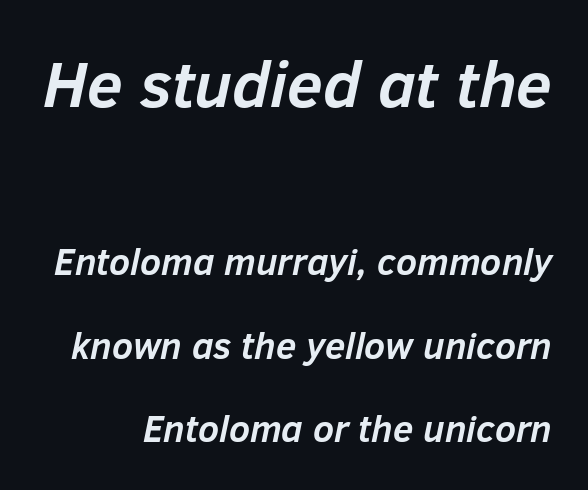
The image shows 65 px semibold type, italic (leaning right); set loose line spacing (2.26x), normal letter spacing, not underlined; the first (top) block is 1.76x larger; low stroke contrast and a medium x-height.
